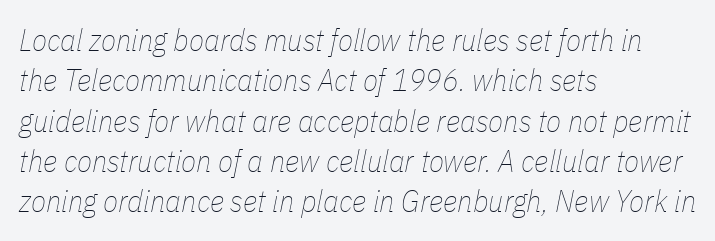
Words float on clear page, feet unadorned. Leading matches the norm, producing a regular column. Rendered with sloped, italic letterforms. Short and long lines alike share a common starting point at left. On a weight scale, this lands at 450 or below. The face used here is proportionally spaced, like ordinary book or web type.
